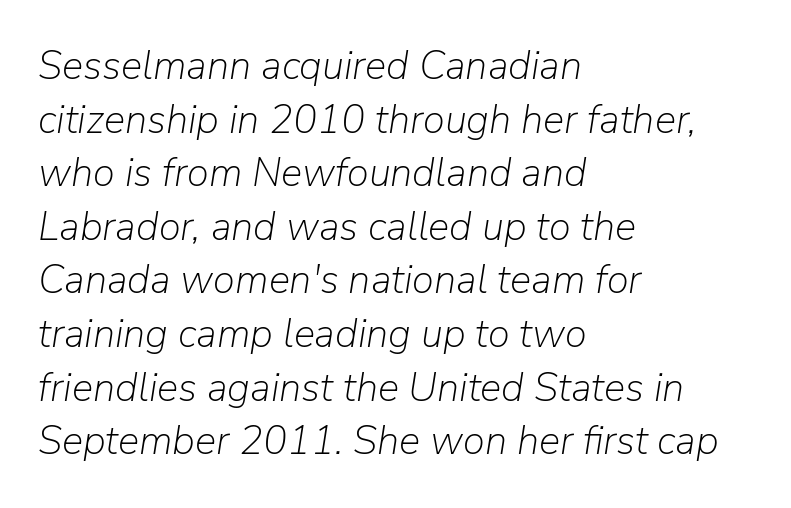
{"italic": "yes", "lean": "right", "slant_degrees": 9, "bold": "no", "weight": "light", "width": "normal", "stroke_contrast": "low", "x_height": "medium", "monospaced": "no", "underline": "no", "align": "left", "line_spacing": "normal", "line_spacing_ratio": 1.34, "letter_spacing": "normal", "letter_spacing_em": 0.0, "glyph_px": 40}
